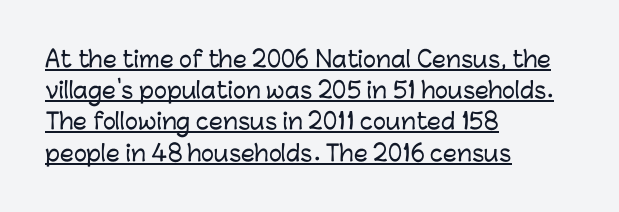
{"italic": "no", "underline": "yes", "align": "left", "line_spacing": "normal", "line_spacing_ratio": 1.42, "letter_spacing": "normal", "letter_spacing_em": 0.0, "glyph_px": 22}
